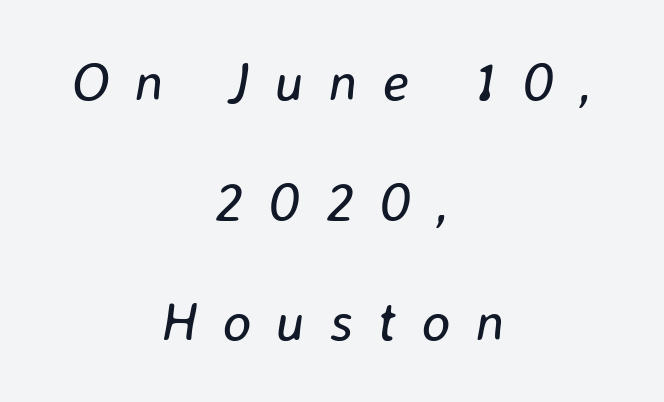
{"italic": "yes", "lean": "right", "slant_degrees": 8, "bold": "no", "weight": "regular", "width": "normal", "stroke_contrast": "low", "x_height": "medium", "monospaced": "no", "underline": "no", "align": "center", "line_spacing": "loose", "line_spacing_ratio": 2.22, "letter_spacing": "wide", "letter_spacing_em": 0.46, "glyph_px": 54}
